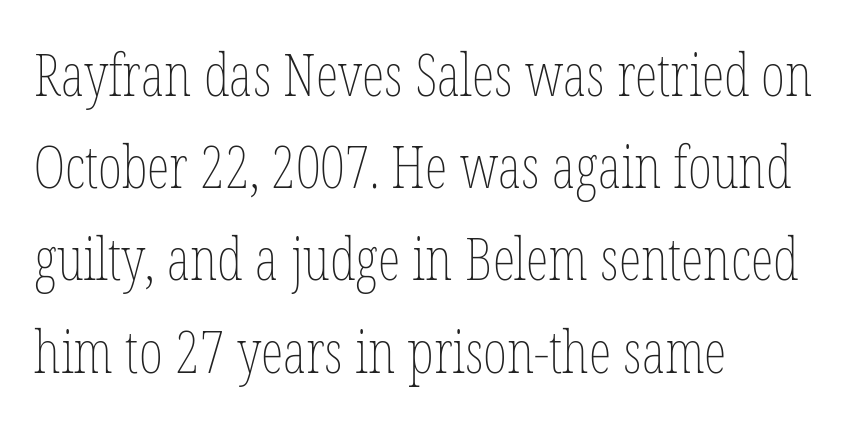
The image shows 58 px thin, condensed type, upright; set left-aligned, normal line spacing (1.59x), normal letter spacing, not underlined; low stroke contrast and a medium x-height.
